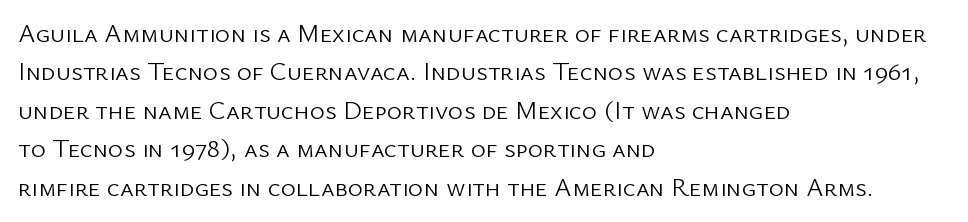
Leftover space on each line is placed entirely after the last word. The font sits on the lighter half of the weight spectrum, regular included. Here the glyphs are tracked normally, forming tight word shapes. Evenly set lines give the paragraph a standard silhouette. The area under the type is left untouched. The letters stand upright; this is a roman face.
